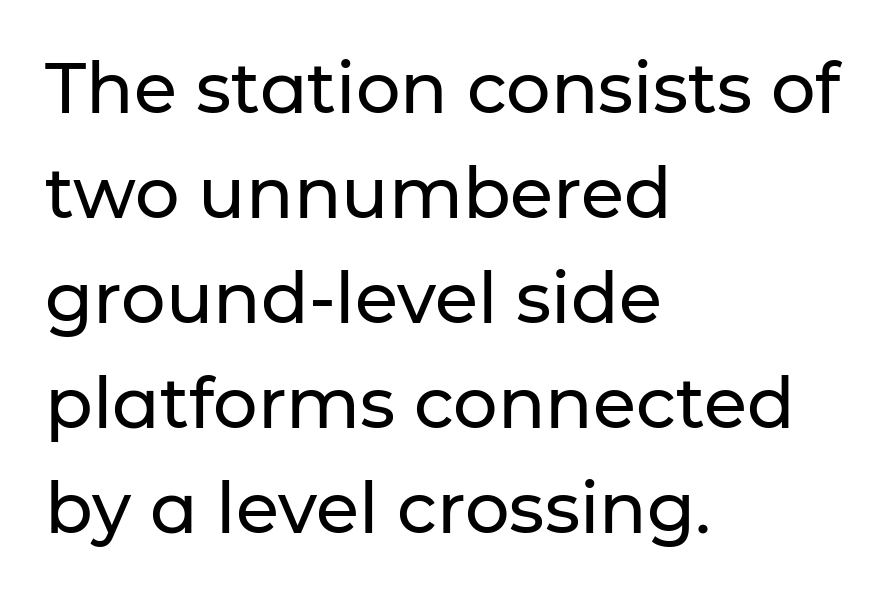
{"serif": "no", "italic": "no", "width": "normal", "stroke_contrast": "low", "x_height": "medium", "monospaced": "no", "underline": "no", "align": "left", "line_spacing": "normal", "line_spacing_ratio": 1.5, "letter_spacing": "normal", "letter_spacing_em": 0.0, "glyph_px": 70}
